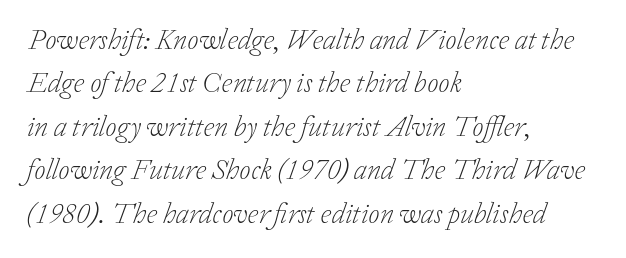
{"serif": "yes", "italic": "yes", "lean": "right", "slant_degrees": 20, "bold": "no", "weight": "light", "width": "normal", "stroke_contrast": "low", "x_height": "medium", "monospaced": "no", "underline": "no", "align": "left", "line_spacing": "normal", "line_spacing_ratio": 1.5, "letter_spacing": "normal", "letter_spacing_em": 0.0, "glyph_px": 29}
